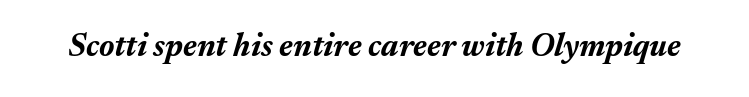
This sample has the flowing, uneven cadence of proportional lettering. When letters slant like this, we call the style italic. Descenders are the only things crossing below the line. On the weight axis this lands at bold, roughly 700.
